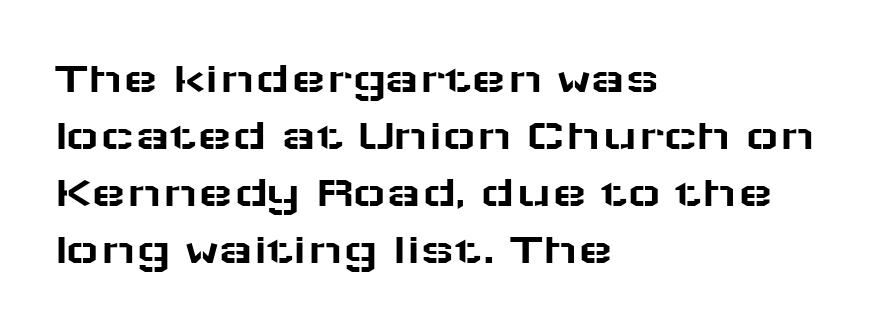
Q: Is the text italic (slanted)? A: No, it is upright.
Q: Is the typeface a serif or a sans-serif typeface? A: Sans-serif.
Q: Is the text underlined? A: No.
Q: How is the paragraph aligned? A: Left-aligned.
Q: Is the spacing between letters normal or unusually wide? A: Normal.
Q: Width (condensed, normal, or wide)? A: Wide.
Q: Stroke contrast? A: Low.
Q: x-height? A: Medium.
Q: Monospaced? A: No.
